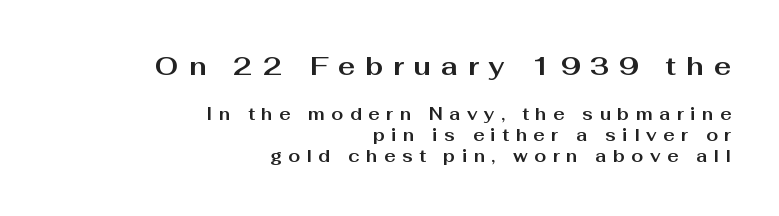
The image shows 26 px bold type, upright; set right-aligned, normal line spacing (1.26x), unusually wide letter spacing (+0.38 em), not underlined; the first (top) block is 1.53x larger.
